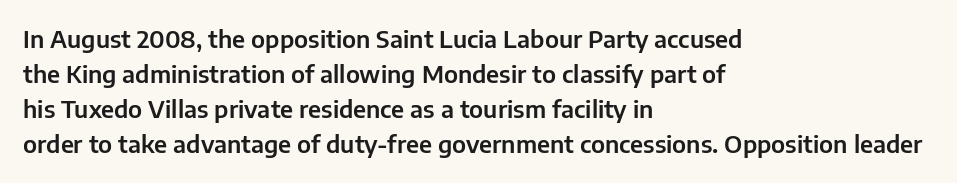
Q: Is the text italic (slanted)? A: No, it is upright.
Q: Is the text underlined? A: No.
Q: How is the paragraph aligned? A: Left-aligned.
Q: Is the spacing between letters normal or unusually wide? A: Normal.
Q: Is the spacing between lines tight, normal or loose? A: Normal.
